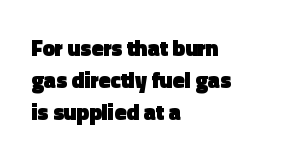
The image shows 22 px bold type, upright; set left-aligned, normal line spacing (1.45x), normal letter spacing, not underlined.
